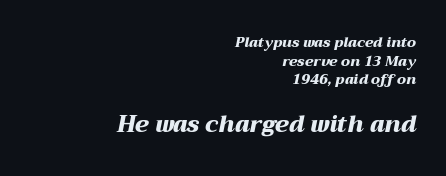
Summary of vertical rhythm: regular, with standard interline spacing. Glyph-to-glyph distance matches everyday printed text. The passage shown leans; its letterforms are oblique. Stroke thickness is high; the sample reads as a true bold.
